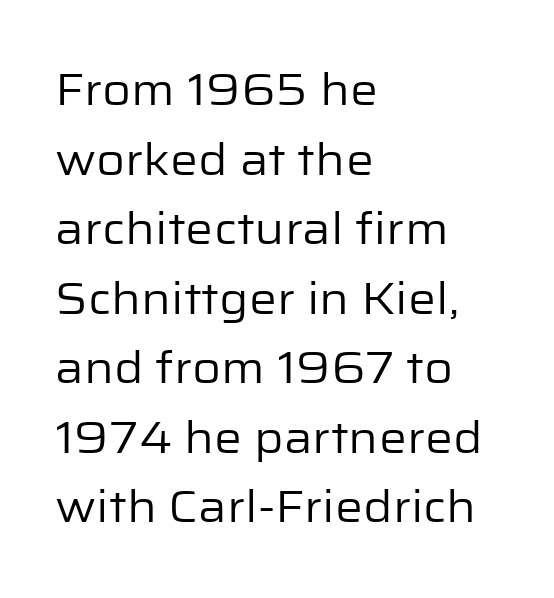
The image shows 44 px regular-weight sans-serif type, upright; set left-aligned, normal line spacing (1.58x), normal letter spacing, not underlined; low stroke contrast and a medium x-height.
